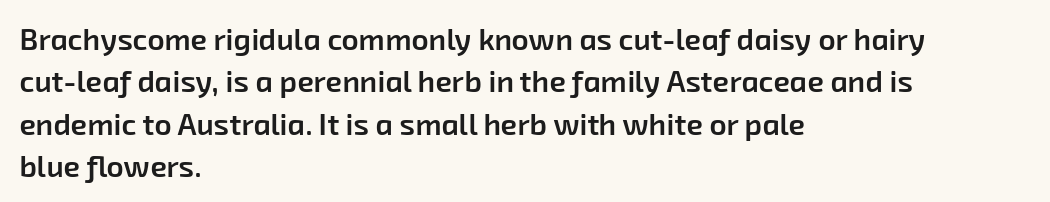
In terms of leading, this rendering sits right in the middle. A semibold gives these letters moderate extra thickness, short of bold. Left-aligned paragraph, ragged on the right. Beneath every word, the page is bare. The rendering uses natural spacing where letterforms have individual widths.
